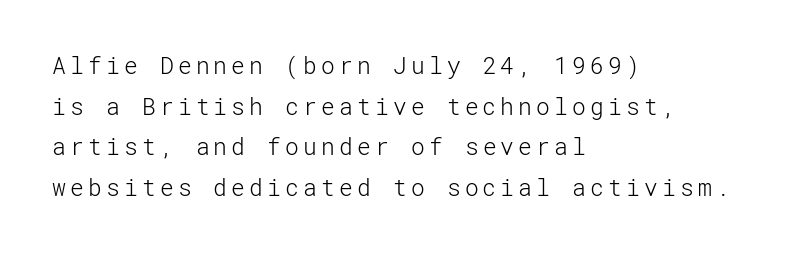
{"italic": "no", "bold": "no", "underline": "no", "align": "left", "line_spacing_ratio": 1.77, "glyph_px": 23}
